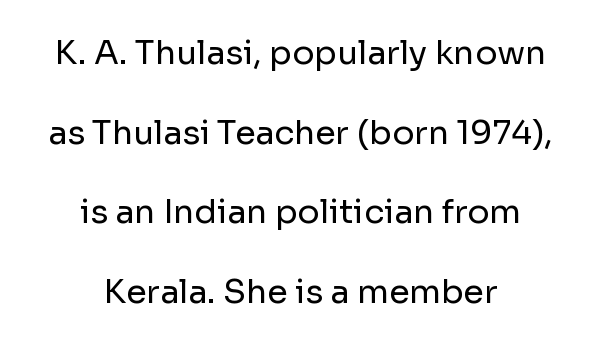
The image shows 33 px regular-weight sans-serif type, upright; set centered, loose line spacing (2.41x), normal letter spacing, not underlined; low stroke contrast and a medium x-height.
